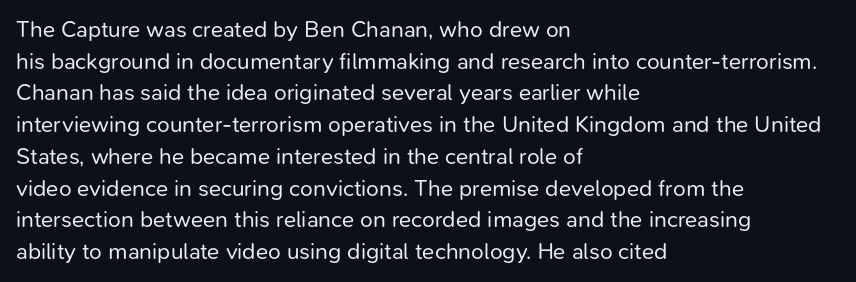
The image shows 23 px text type, upright; set left-aligned, normal line spacing (1.38x), normal letter spacing, not underlined.
